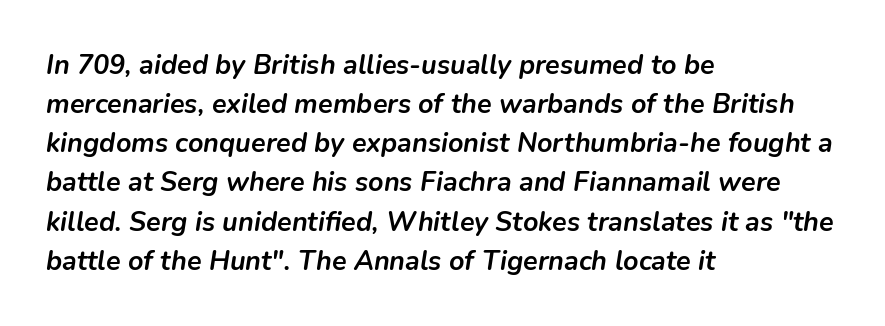
Q: Is the text bold? A: Yes.
Q: Is the text italic (slanted)? A: Yes, it leans right by about 9 degrees.
Q: Is the text underlined? A: No.
Q: How is the paragraph aligned? A: Left-aligned.
Q: Is the spacing between letters normal or unusually wide? A: Normal.
Q: Is the spacing between lines tight, normal or loose? A: Normal.
